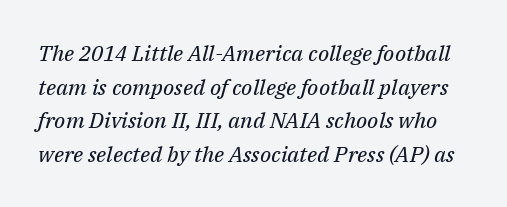
The line-height multiplier appears to be the usual default. A bare baseline throughout the passage. The strokes carry an ordinary text weight at most. You can tell it's italic because the verticals aren't actually vertical. Students, note that the glyphs here touch the page at normal intervals.
